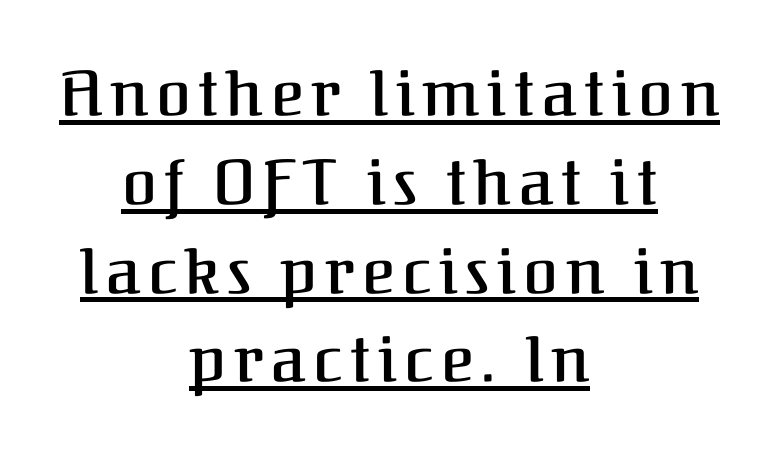
A typesetter would call this proportional, since set widths differ per character. The lines sit at an ordinary, default distance from one another. A rule runs beneath these lines of type. In terms of posture, this sample is upright. Short and long lines alike share a common midpoint.
